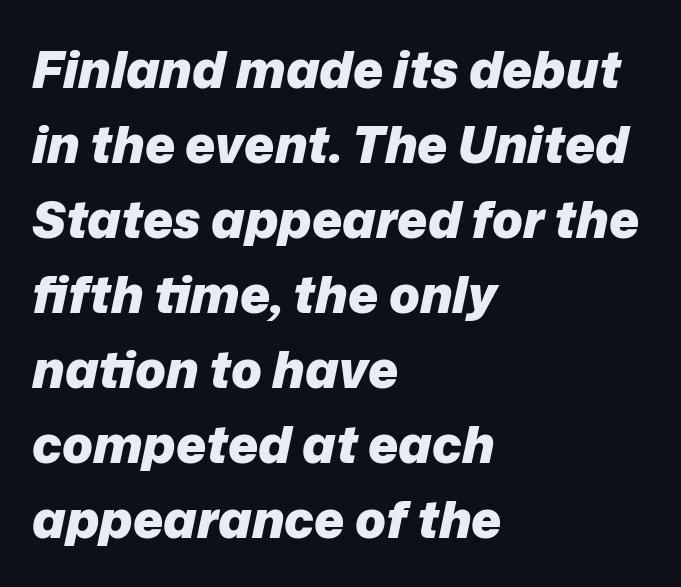
Q: Is the text bold? A: Yes.
Q: Is the text italic (slanted)? A: Yes, it leans right by about 12 degrees.
Q: Is the text underlined? A: No.
Q: How is the paragraph aligned? A: Left-aligned.
Q: Is the spacing between letters normal or unusually wide? A: Normal.
Q: Is the spacing between lines tight, normal or loose? A: Normal.
Q: Width (condensed, normal, or wide)? A: Normal.
Q: Stroke contrast? A: Low.
Q: x-height? A: Medium.
Q: Monospaced? A: No.
